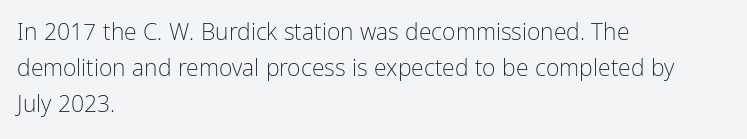
Q: Is the text bold? A: No.
Q: Is the text italic (slanted)? A: No, it is upright.
Q: Is the text underlined? A: No.
Q: How is the paragraph aligned? A: Left-aligned.
Q: Is the spacing between letters normal or unusually wide? A: Normal.
Q: Is the spacing between lines tight, normal or loose? A: Normal.
